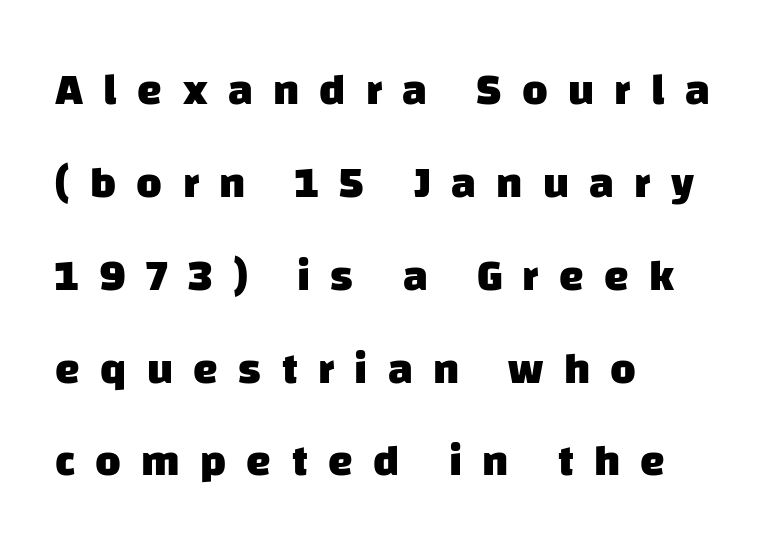
Which margin do the lines hug? The left one — the right edge is uneven. You could not count columns in this text — the font is proportionally spaced. Serif or sans? Sans — the stroke terminals are bare. The passage shown stacks its lines with a broad gap. Only glyphs here, with clear space below each row. A dark, heavy texture on the line: the type is bold.
